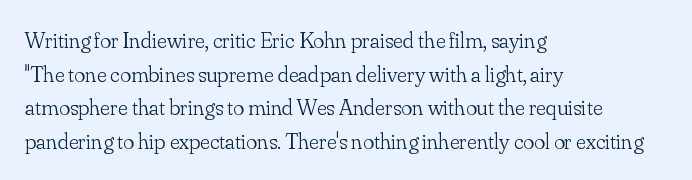
{"italic": "no", "bold": "no", "underline": "no", "align": "left", "line_spacing": "normal", "line_spacing_ratio": 1.46, "letter_spacing": "normal", "letter_spacing_em": 0.0, "glyph_px": 23}
